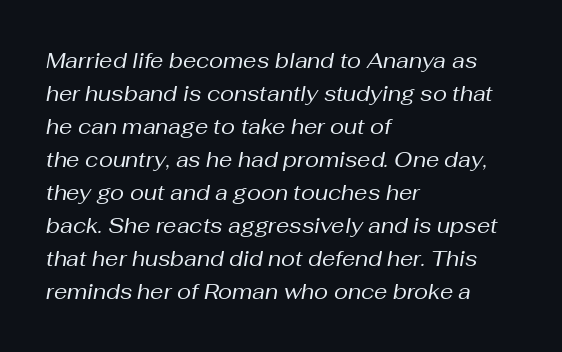
Baseline-to-baseline distance is the conventional proportion of letter height. The horizontal fit of the characters is conventional and even. Each row of text sits above clean, open space. The rendering anchors every line to the left-hand side.
